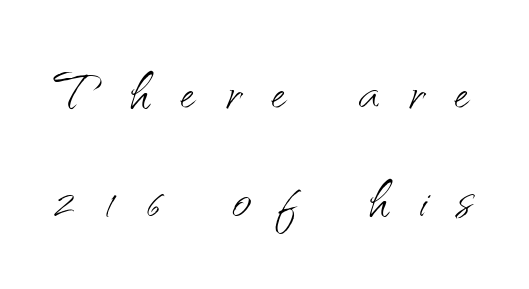
{"serif": "no", "bold": "no", "weight": "light", "width": "normal", "stroke_contrast": "medium", "x_height": "small", "monospaced": "no", "underline": "no", "line_spacing": "normal", "line_spacing_ratio": 1.61, "letter_spacing": "wide", "letter_spacing_em": 0.45, "glyph_px": 67}
